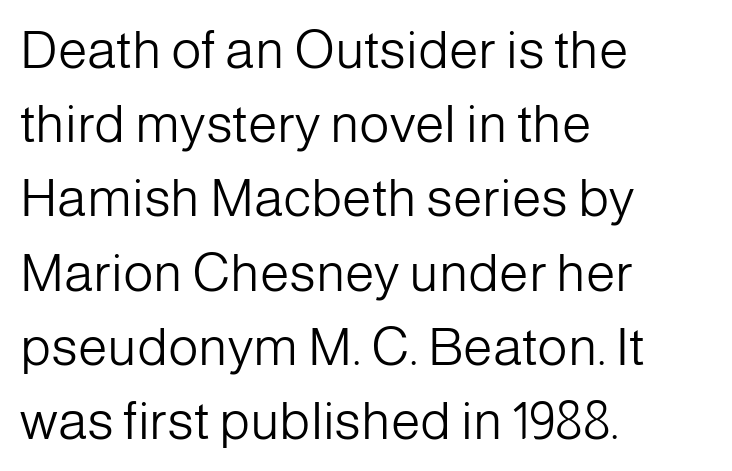
{"serif": "no", "italic": "no", "bold": "no", "weight": "light", "width": "normal", "stroke_contrast": "low", "x_height": "medium", "monospaced": "no", "underline": "no", "align": "left", "line_spacing": "normal", "line_spacing_ratio": 1.4, "letter_spacing": "normal", "letter_spacing_em": 0.0, "glyph_px": 53}
